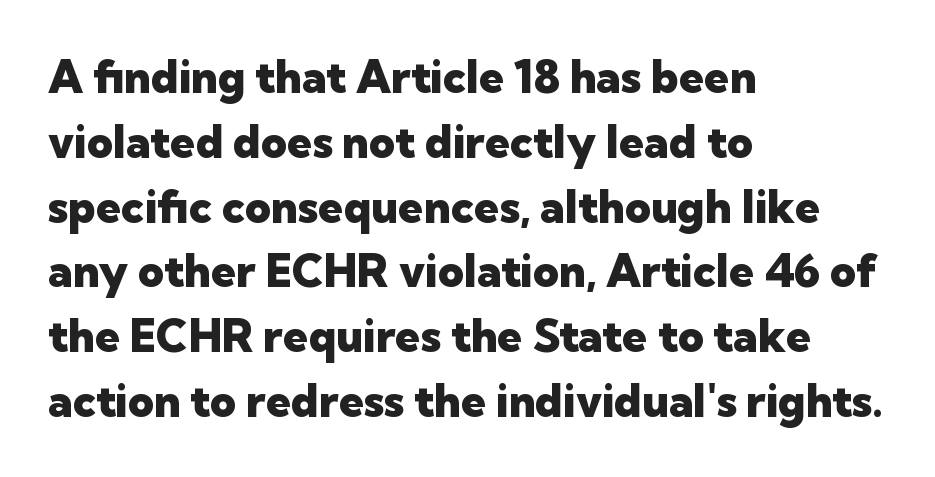
The image shows 45 px heavy sans-serif type, upright; set left-aligned, normal line spacing (1.44x), normal letter spacing, not underlined; low stroke contrast and a medium x-height.
